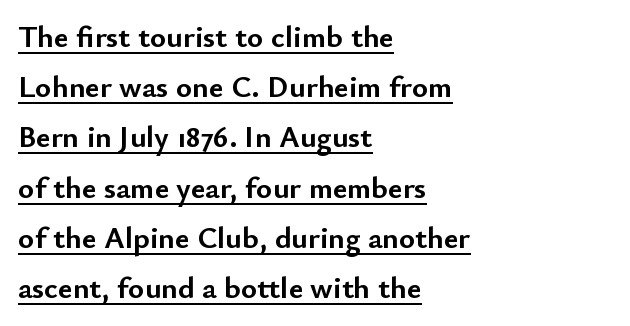
The image shows 31 px semibold sans-serif type, upright; set left-aligned, normal line spacing (1.62x), normal letter spacing, underlined; low stroke contrast and a small x-height.
